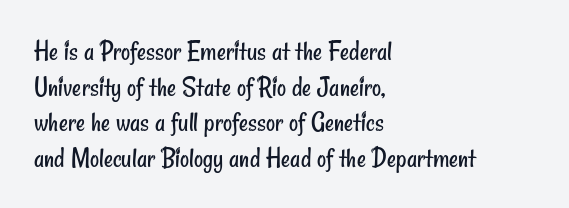
Q: Is the text bold? A: No.
Q: Is the typeface a serif or a sans-serif typeface? A: Sans-serif.
Q: Is the text underlined? A: No.
Q: How is the paragraph aligned? A: Left-aligned.
Q: Is the spacing between letters normal or unusually wide? A: Normal.
Q: Is the spacing between lines tight, normal or loose? A: Normal.
Q: Width (condensed, normal, or wide)? A: Condensed.
Q: Stroke contrast? A: Low.
Q: x-height? A: Small.
Q: Monospaced? A: No.
